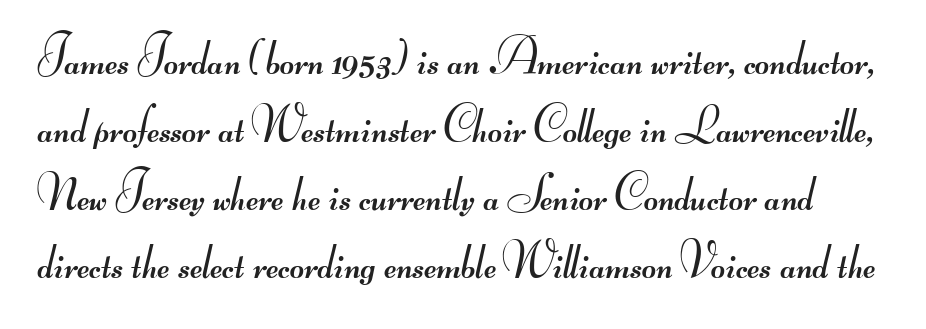
The image shows 49 px regular-weight, wide sans-serif type; set normal line spacing (1.39x), normal letter spacing, not underlined; medium stroke contrast.
